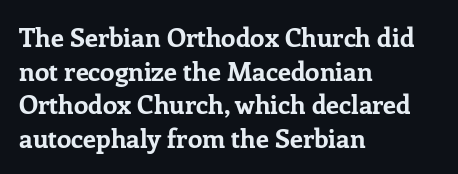
The image shows 26 px bold type, upright; set left-aligned, normal line spacing (1.29x), normal letter spacing, not underlined.
